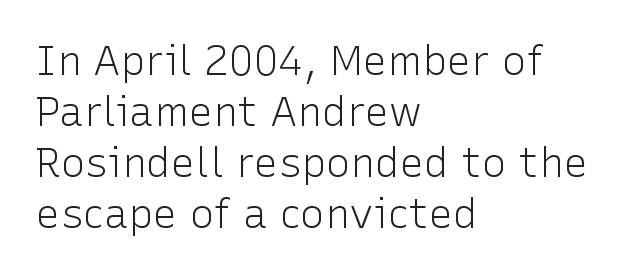
The image shows 41 px light sans-serif type, upright; set left-aligned, line spacing 1.24x, normal letter spacing, not underlined; low stroke contrast and a medium x-height.
